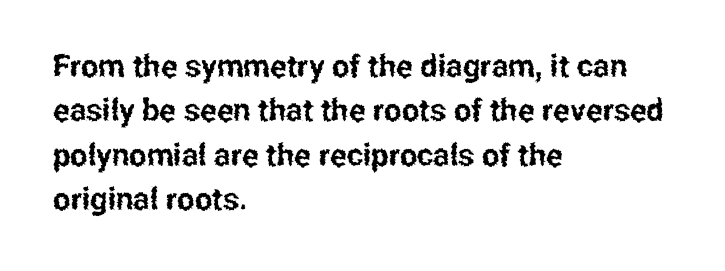
This is sans-serif lettering, the kind often seen on screens and signage. Notice how the passage keeps a crisp vertical edge on the left only. A typesetter would call this proportional, since set widths differ per character. Each word holds together tightly as a unit, with standard inter-letter gaps.
